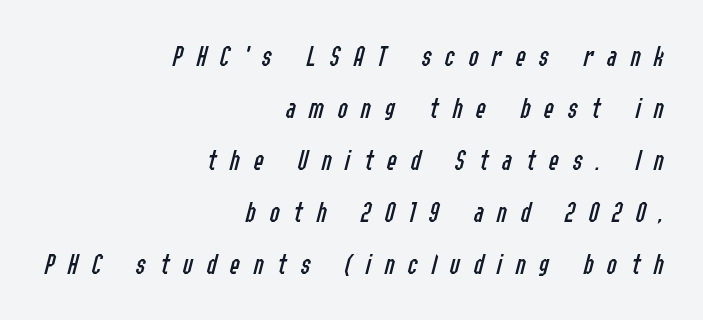
{"italic": "yes", "lean": "right", "slant_degrees": 14, "bold": "no", "weight": "regular", "width": "condensed", "stroke_contrast": "low", "x_height": "medium", "monospaced": "no", "underline": "no", "align": "right", "line_spacing_ratio": 1.73, "letter_spacing": "wide", "letter_spacing_em": 0.45, "glyph_px": 30}
